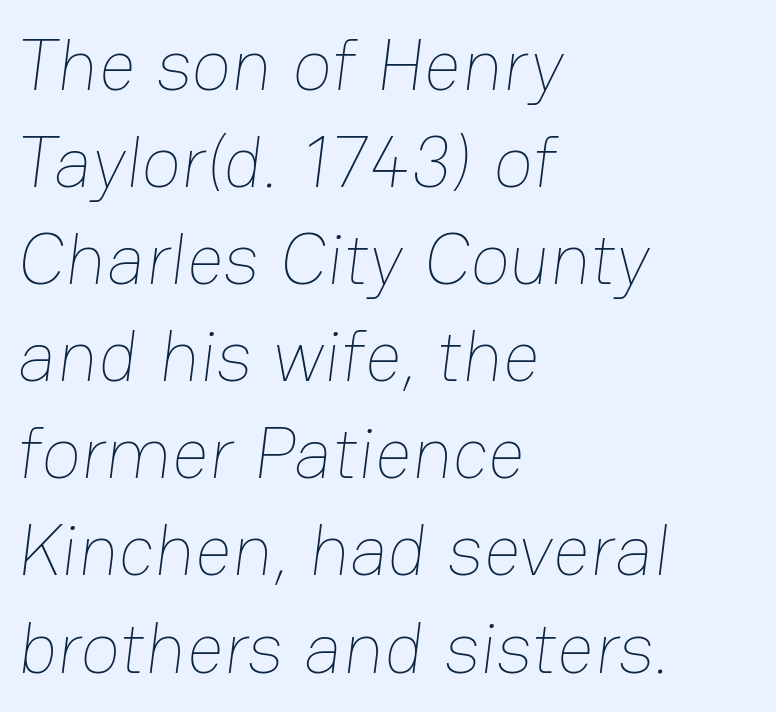
The image shows 73 px thin type; set left-aligned, normal line spacing (1.33x), normal letter spacing, not underlined; low stroke contrast and a medium x-height.
